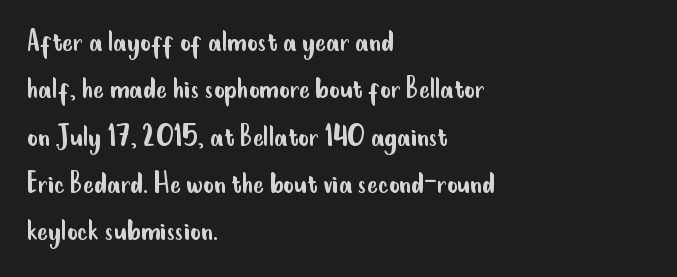
Q: Is the text bold? A: No.
Q: Is the text italic (slanted)? A: No, it is upright.
Q: Is the typeface a serif or a sans-serif typeface? A: Sans-serif.
Q: Is the text underlined? A: No.
Q: How is the paragraph aligned? A: Left-aligned.
Q: Is the spacing between letters normal or unusually wide? A: Normal.
Q: Is the spacing between lines tight, normal or loose? A: Normal.
Q: Width (condensed, normal, or wide)? A: Condensed.
Q: Stroke contrast? A: Low.
Q: x-height? A: Small.
Q: Monospaced? A: No.
